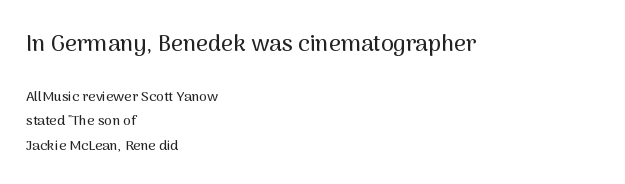
{"italic": "no", "underline": "no", "align": "left", "line_spacing_ratio": 1.75, "letter_spacing": "normal", "letter_spacing_em": 0.0, "larger_block": "first", "size_ratio": 1.64, "glyph_px": 23}
